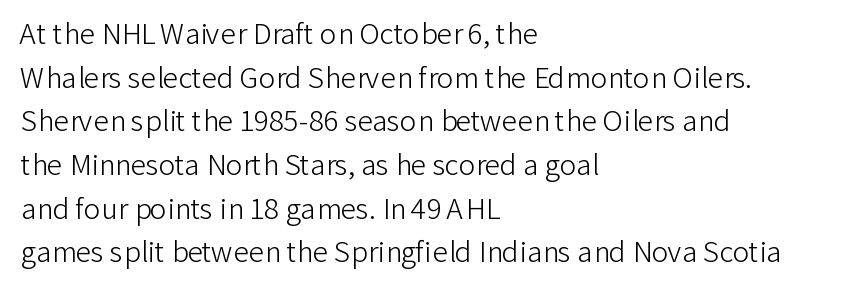
Q: Is the text bold? A: No.
Q: Is the text italic (slanted)? A: No, it is upright.
Q: Is the typeface a serif or a sans-serif typeface? A: Sans-serif.
Q: Is the text underlined? A: No.
Q: How is the paragraph aligned? A: Left-aligned.
Q: Is the spacing between letters normal or unusually wide? A: Normal.
Q: Is the spacing between lines tight, normal or loose? A: Normal.
Q: Width (condensed, normal, or wide)? A: Normal.
Q: Stroke contrast? A: Low.
Q: x-height? A: Medium.
Q: Monospaced? A: No.
